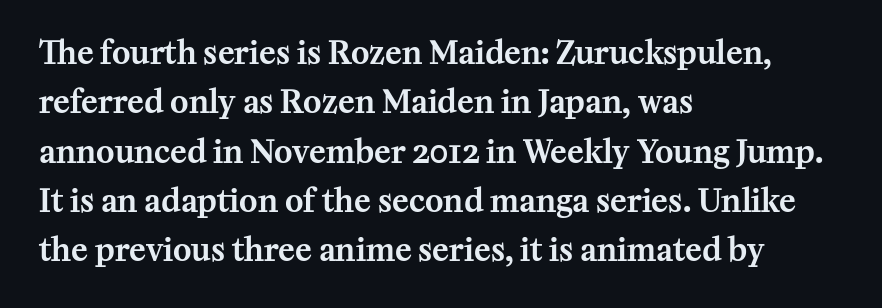
There is no visible air inserted between adjacent glyphs. Quick note: not italic, upright. A typesetter would label this face a serif. How would I describe the line gaps? Plain and ordinary.
